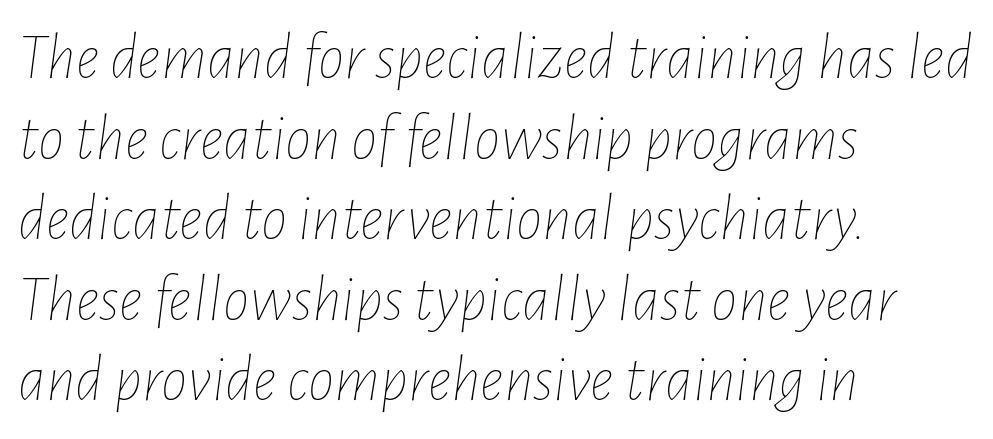
The image shows 66 px thin, condensed type, italic (leaning right); set left-aligned, line spacing 1.22x, normal letter spacing, not underlined; low stroke contrast and a medium x-height.
